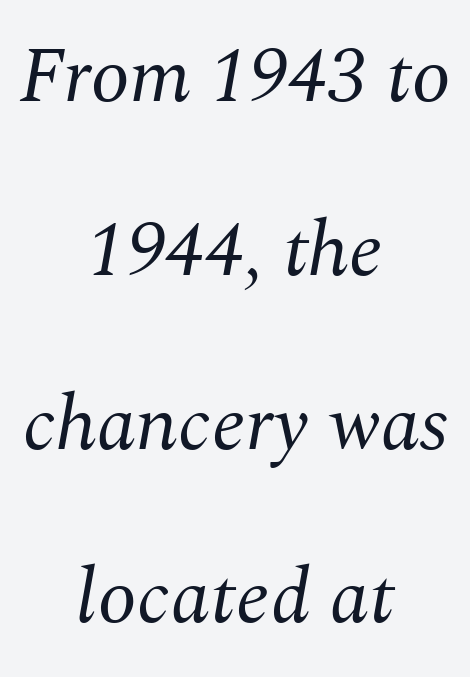
The glyphs are unaccompanied by any horizontal stroke below them. This sample uses plain, unmodified letter spacing. Reading down the column, the eye jumps a long way to each next line. Italic? Definitely — the glyphs are oblique. Horizontally, the lines are justified to the midpoint only. Varying glyph widths throughout — classic text-font behaviour.
